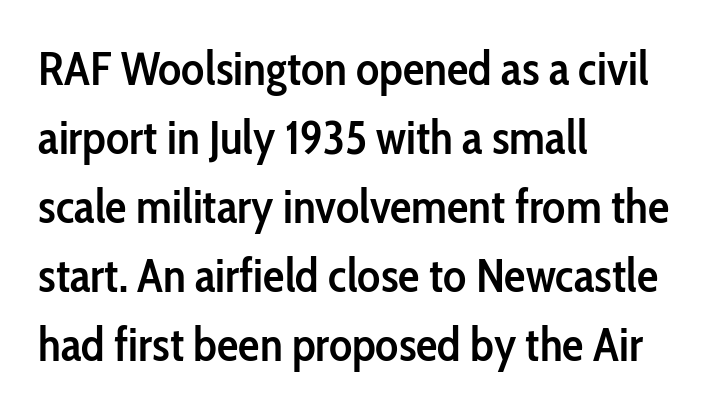
{"serif": "no", "italic": "no", "bold": "semi", "weight": "semibold", "width": "condensed", "stroke_contrast": "low", "x_height": "medium", "monospaced": "no", "underline": "no", "align": "left", "line_spacing": "normal", "line_spacing_ratio": 1.44, "letter_spacing": "normal", "letter_spacing_em": 0.0, "glyph_px": 48}
